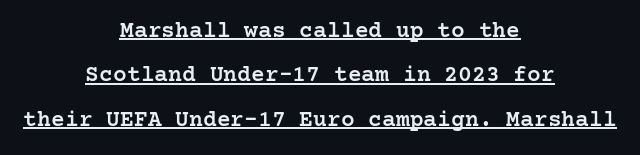
The leading is generous, giving the passage an open texture. Look at the stroke-to-counter ratio: somewhat heavy, a semibold. Which margin do the lines hug? Neither — every line sits in the middle. The specimen includes a rule beneath the text block's lines. Inter-character spacing is left at the font's built-in metrics.
